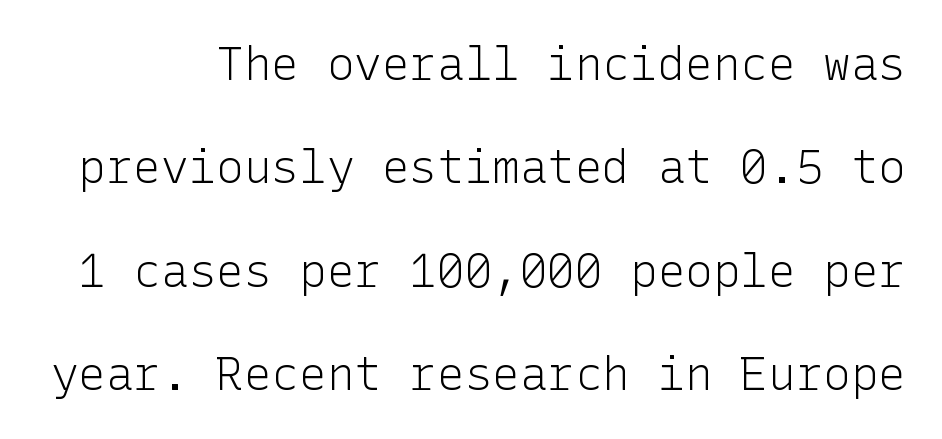
The image shows 46 px light sans-serif type, upright; set loose line spacing (2.25x), normal letter spacing, not underlined; low stroke contrast and a medium x-height.
